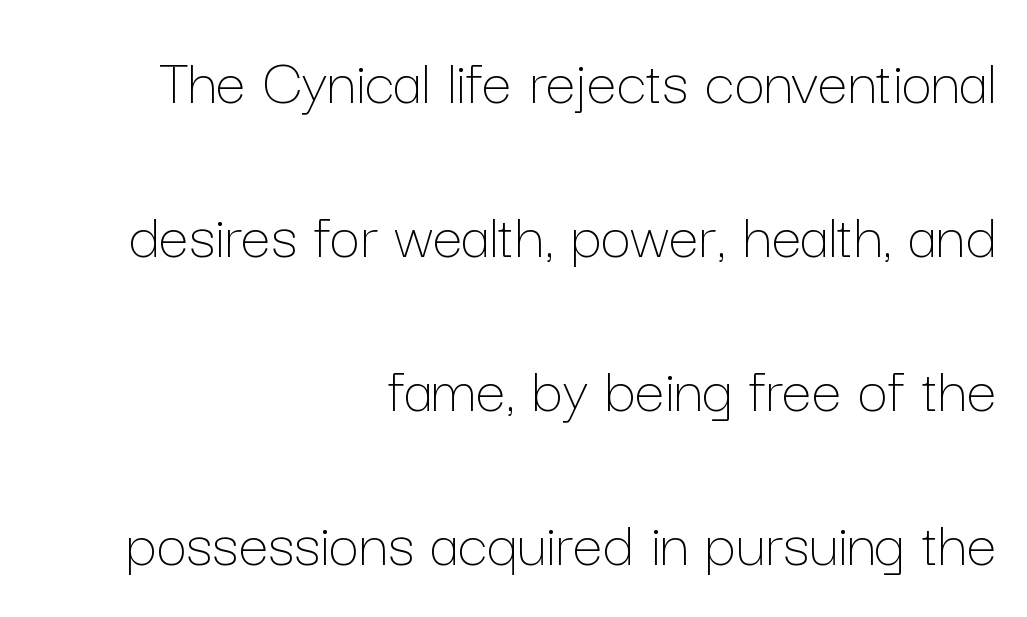
The image shows 67 px thin type, upright; set right-aligned, loose line spacing (2.3x), normal letter spacing, not underlined; low stroke contrast and a medium x-height.
